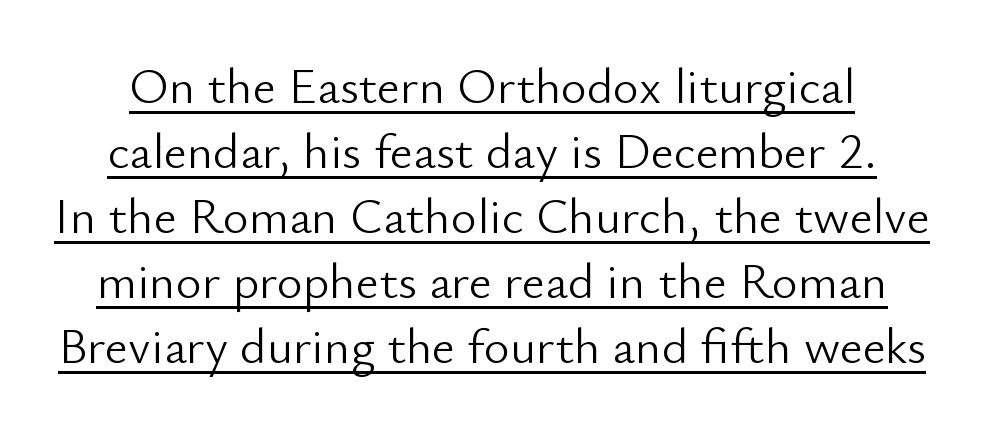
The image shows 50 px light sans-serif type, upright; set normal line spacing (1.3x), normal letter spacing, underlined; low stroke contrast and a small x-height.
